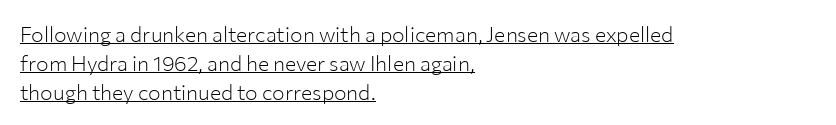
Q: Is the text bold? A: No.
Q: Is the text italic (slanted)? A: No, it is upright.
Q: Is the text underlined? A: Yes.
Q: How is the paragraph aligned? A: Left-aligned.
Q: Is the spacing between letters normal or unusually wide? A: Normal.
Q: Is the spacing between lines tight, normal or loose? A: Normal.
